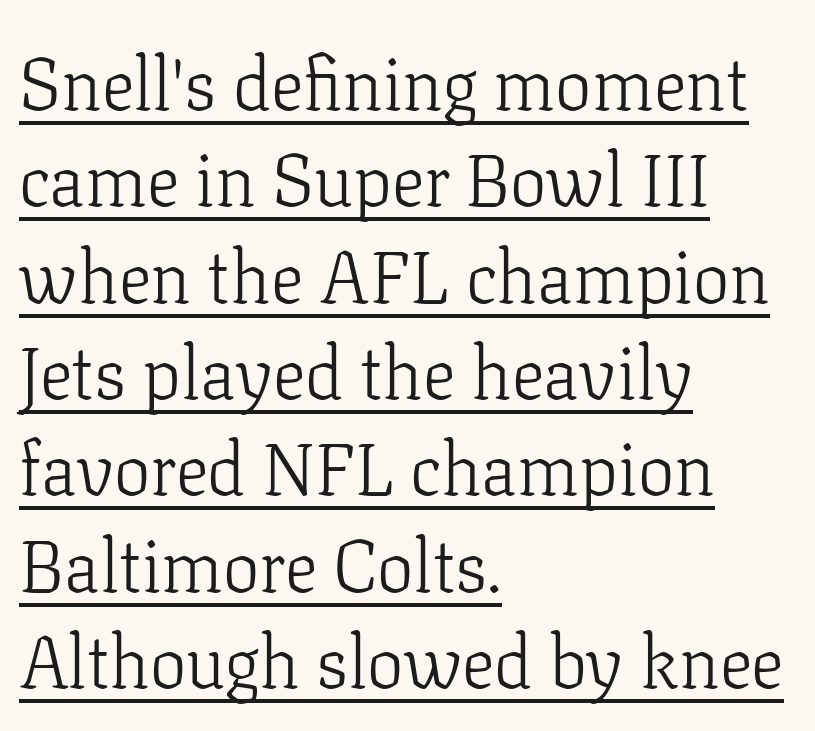
{"serif": "yes", "italic": "no", "bold": "no", "weight": "light", "width": "normal", "stroke_contrast": "low", "x_height": "medium", "monospaced": "no", "underline": "yes", "align": "left", "line_spacing": "normal", "line_spacing_ratio": 1.32, "letter_spacing": "normal", "letter_spacing_em": 0.0, "glyph_px": 73}
